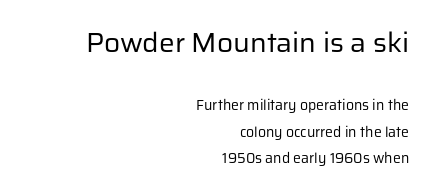
{"serif": "no", "italic": "no", "bold": "no", "weight": "regular", "width": "normal", "stroke_contrast": "low", "x_height": "medium", "monospaced": "no", "underline": "no", "align": "right", "line_spacing_ratio": 1.86, "letter_spacing": "normal", "letter_spacing_em": 0.0, "larger_block": "first", "size_ratio": 2.0, "glyph_px": 28}
